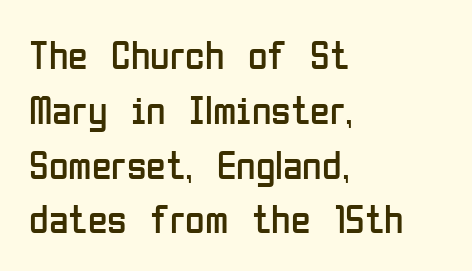
{"serif": "no", "italic": "no", "bold": "no", "weight": "regular", "width": "condensed", "stroke_contrast": "low", "x_height": "medium", "monospaced": "no", "underline": "no", "align": "left", "line_spacing": "normal", "line_spacing_ratio": 1.37, "letter_spacing": "normal", "letter_spacing_em": 0.0, "glyph_px": 40}
